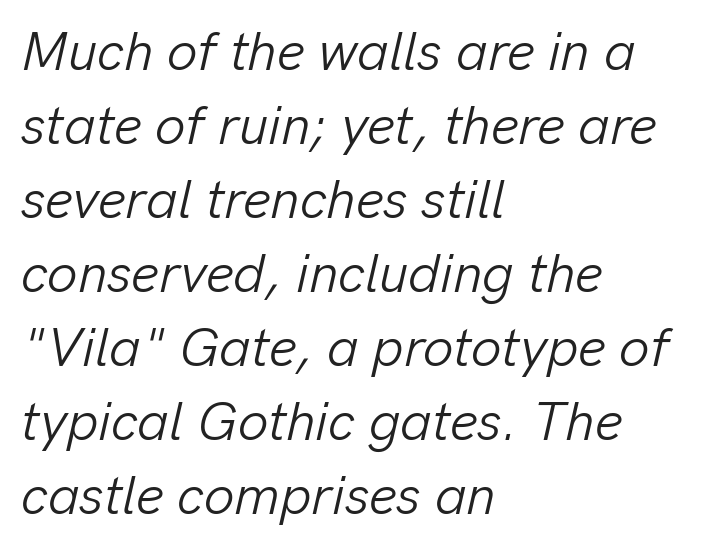
{"italic": "yes", "lean": "right", "slant_degrees": 13, "bold": "no", "weight": "light", "width": "normal", "stroke_contrast": "low", "x_height": "medium", "monospaced": "no", "underline": "no", "align": "left", "line_spacing": "normal", "line_spacing_ratio": 1.37, "letter_spacing": "normal", "letter_spacing_em": 0.0, "glyph_px": 54}
